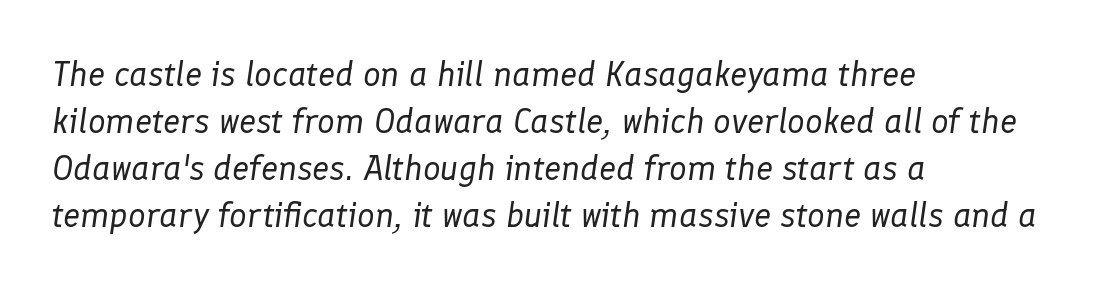
In terms of letterspacing, this is plain default setting. You could not count columns in this text — the font is proportionally spaced. Casual observation: everything's shoved over to the left. Style check: oblique.
